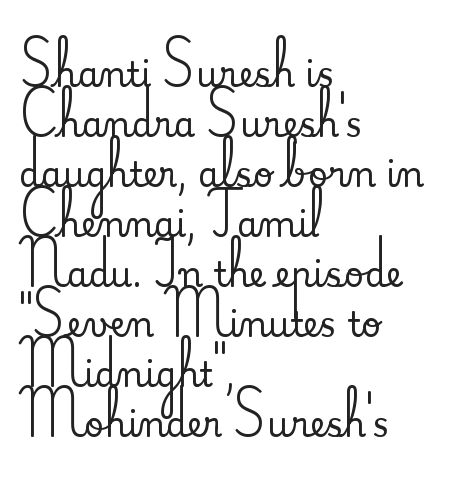
Has an underline been added? It has not. The axis of the letterforms is exactly vertical. Note: serifs present on the glyphs. Think of a printed novel: that variable character pitch is what you see here. One-word summary of the alignment: left. Each new line begins a customary step beneath the previous one.
